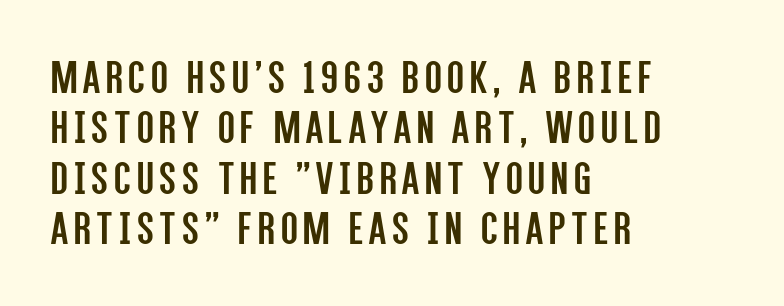
The image shows 49 px regular-weight, condensed sans-serif type, upright; set left-aligned, tight line spacing (1.03x), not underlined; low stroke contrast and a large x-height.
